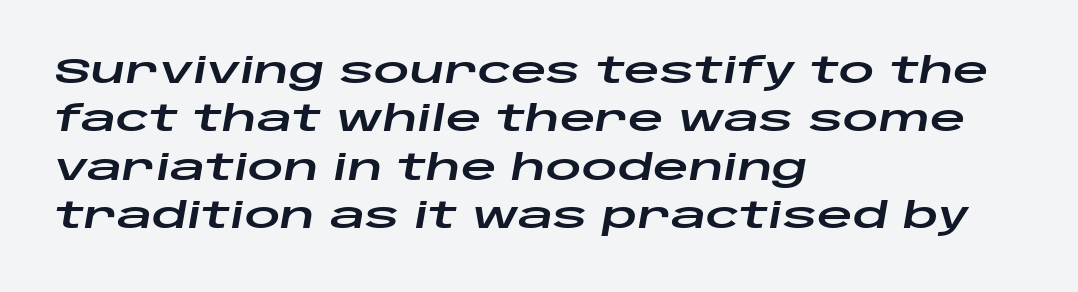
Q: Is the text italic (slanted)? A: Yes, it leans right by about 10 degrees.
Q: Is the text underlined? A: No.
Q: How is the paragraph aligned? A: Left-aligned.
Q: Is the spacing between letters normal or unusually wide? A: Normal.
Q: Is the spacing between lines tight, normal or loose? A: Normal.
Q: Width (condensed, normal, or wide)? A: Wide.
Q: Stroke contrast? A: Low.
Q: x-height? A: Large.
Q: Monospaced? A: No.
